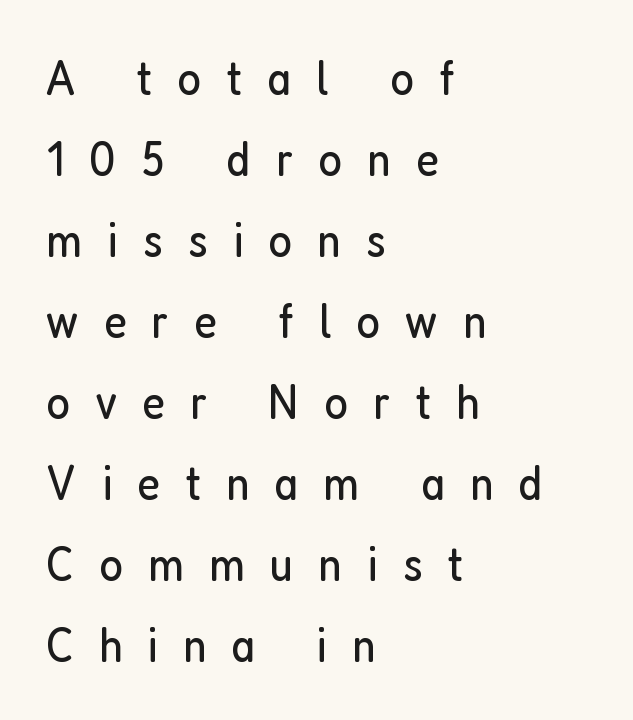
Q: Is the text bold? A: No.
Q: Is the text italic (slanted)? A: No, it is upright.
Q: Is the typeface a serif or a sans-serif typeface? A: Sans-serif.
Q: Is the text underlined? A: No.
Q: How is the paragraph aligned? A: Left-aligned.
Q: Is the spacing between letters normal or unusually wide? A: Unusually wide.
Q: Is the spacing between lines tight, normal or loose? A: Normal.
Q: Width (condensed, normal, or wide)? A: Condensed.
Q: Stroke contrast? A: Low.
Q: x-height? A: Medium.
Q: Monospaced? A: No.
